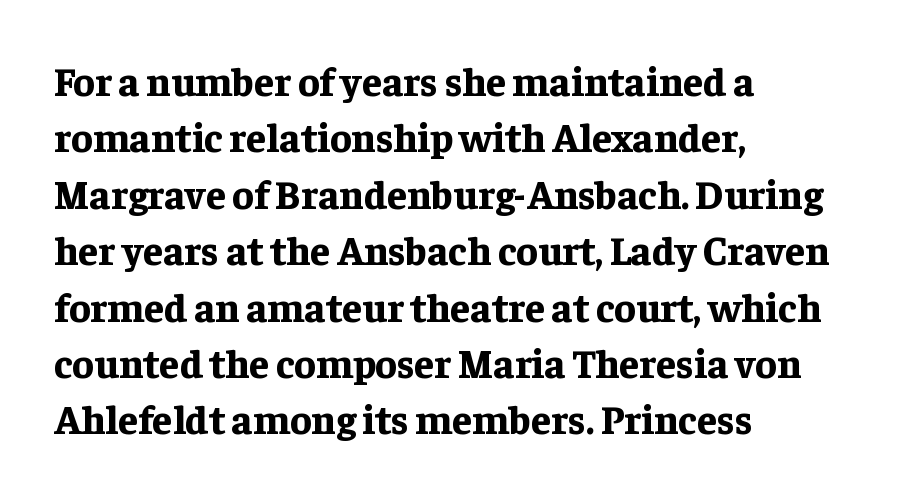
Q: Is the text bold? A: Yes.
Q: Is the text italic (slanted)? A: No, it is upright.
Q: Is the typeface a serif or a sans-serif typeface? A: Serif.
Q: Is the text underlined? A: No.
Q: How is the paragraph aligned? A: Left-aligned.
Q: Is the spacing between letters normal or unusually wide? A: Normal.
Q: Is the spacing between lines tight, normal or loose? A: Normal.
Q: Width (condensed, normal, or wide)? A: Normal.
Q: Stroke contrast? A: Low.
Q: x-height? A: Medium.
Q: Monospaced? A: No.
